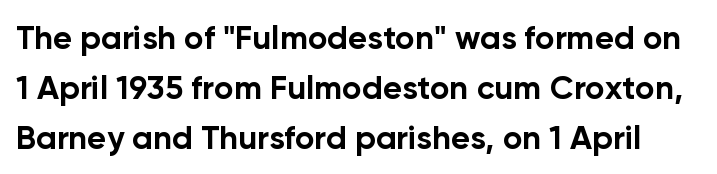
Q: Is the text bold? A: Yes.
Q: Is the text italic (slanted)? A: No, it is upright.
Q: Is the typeface a serif or a sans-serif typeface? A: Sans-serif.
Q: Is the text underlined? A: No.
Q: Is the spacing between letters normal or unusually wide? A: Normal.
Q: Is the spacing between lines tight, normal or loose? A: Normal.
Q: Width (condensed, normal, or wide)? A: Normal.
Q: Stroke contrast? A: Low.
Q: x-height? A: Medium.
Q: Monospaced? A: No.
